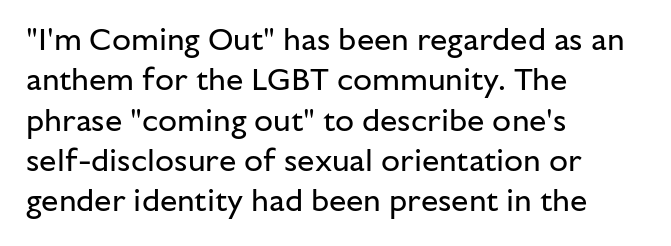
Descender tails drop into unmarked territory. Is the block centered? No — it sits flush against the left margin. You can tell it's not italic because the verticals are truly vertical. Do the characters align in a grid? No, the font is proportional.
